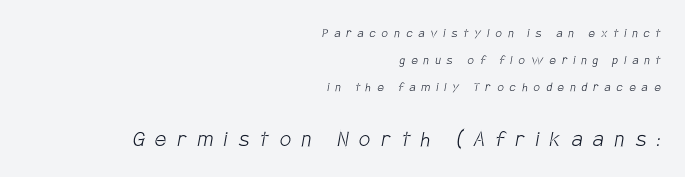
Check the space under the baseline: it is left empty. Airy leading. Character size in the trailing block exceeds that of the leading block. A light-to-regular cut is what we see here. Typeset ragged left — the right edge is the straight one. Each word looks stretched out because of the extra space between its letters.
